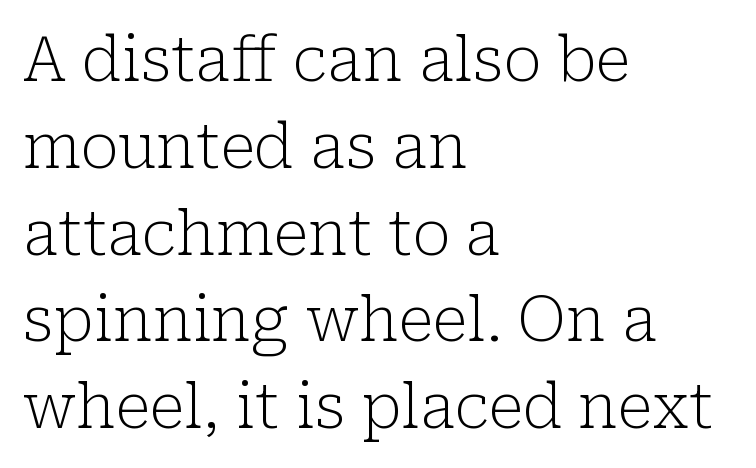
{"serif": "yes", "italic": "no", "bold": "no", "weight": "light", "width": "normal", "stroke_contrast": "low", "x_height": "medium", "monospaced": "no", "underline": "no", "align": "left", "line_spacing": "normal", "line_spacing_ratio": 1.4, "letter_spacing": "normal", "letter_spacing_em": 0.0, "glyph_px": 62}
